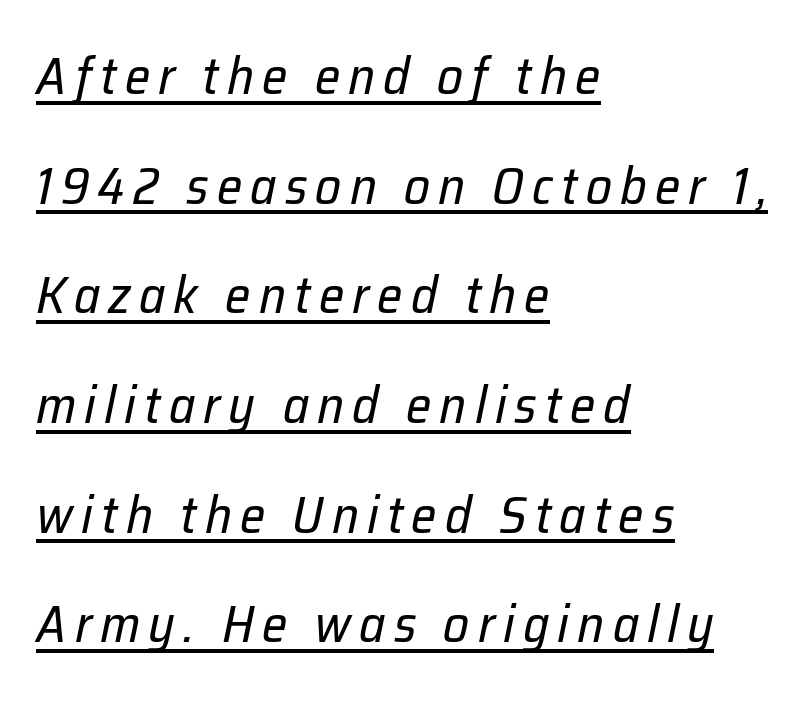
Q: Is the text bold? A: No.
Q: Is the text italic (slanted)? A: Yes, it leans right by about 12 degrees.
Q: Is the text underlined? A: Yes.
Q: How is the paragraph aligned? A: Left-aligned.
Q: Is the spacing between lines tight, normal or loose? A: Loose.
Q: Width (condensed, normal, or wide)? A: Normal.
Q: Stroke contrast? A: Low.
Q: x-height? A: Medium.
Q: Monospaced? A: No.
